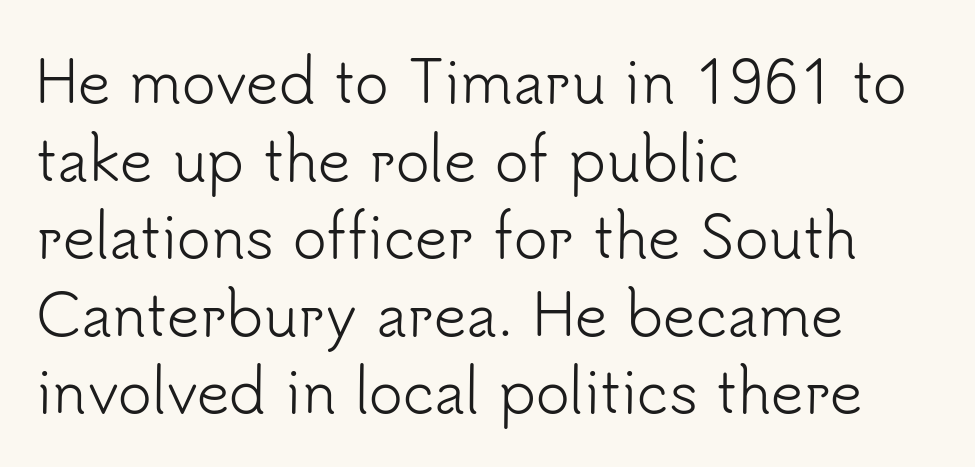
The image shows 57 px light sans-serif type, upright; set left-aligned, normal line spacing (1.36x), normal letter spacing, not underlined; low stroke contrast and a small x-height.
